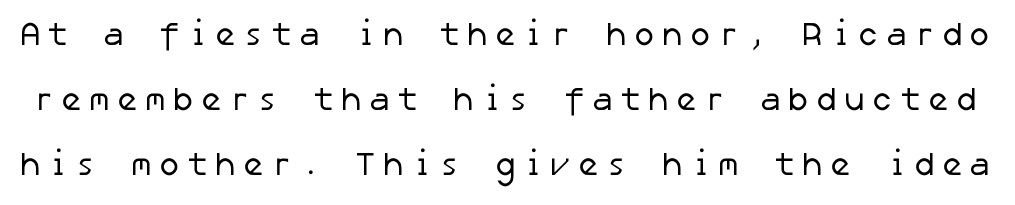
Q: Is the text bold? A: No.
Q: Is the typeface a serif or a sans-serif typeface? A: Sans-serif.
Q: Is the text underlined? A: No.
Q: Is the spacing between lines tight, normal or loose? A: Loose.
Q: Width (condensed, normal, or wide)? A: Normal.
Q: Stroke contrast? A: Low.
Q: x-height? A: Medium.
